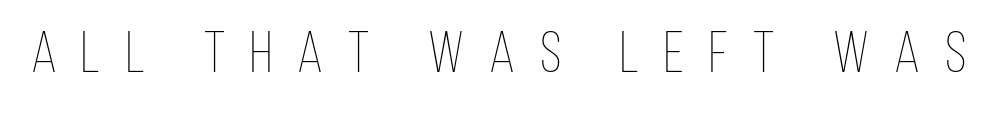
The image shows 58 px thin, condensed type, upright; set unusually wide letter spacing (+0.43 em), not underlined; low stroke contrast and a large x-height.
